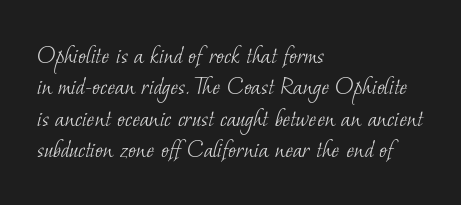
The baseline area is clear. In CSS terms this would be text-align: left. Each word holds together tightly as a unit, with standard inter-letter gaps. Letters have the restrained weight of plain body copy at most.
